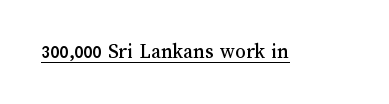
Q: Is the text italic (slanted)? A: No, it is upright.
Q: Is the text underlined? A: Yes.
Q: Is the spacing between letters normal or unusually wide? A: Normal.
